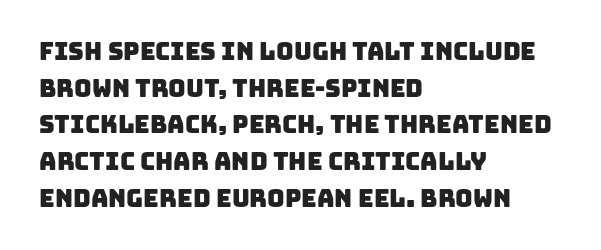
{"underline": "no", "align": "left", "line_spacing": "normal", "line_spacing_ratio": 1.53, "letter_spacing": "normal", "letter_spacing_em": 0.0, "glyph_px": 24}
